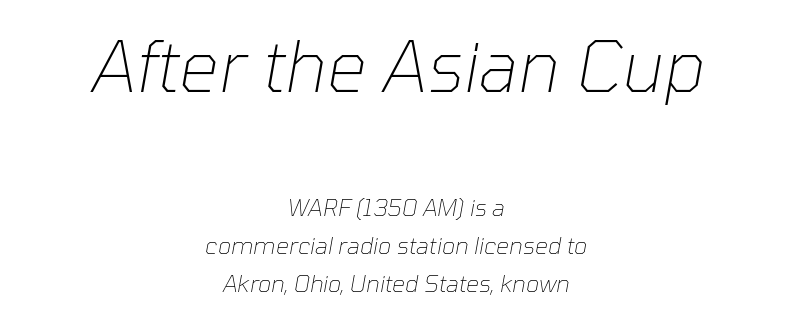
{"italic": "yes", "lean": "right", "slant_degrees": 10, "bold": "no", "weight": "thin", "width": "normal", "stroke_contrast": "low", "x_height": "medium", "monospaced": "no", "underline": "no", "align": "center", "line_spacing": "normal", "line_spacing_ratio": 1.65, "letter_spacing": "normal", "letter_spacing_em": 0.0, "larger_block": "first", "size_ratio": 3.04, "glyph_px": 70}
